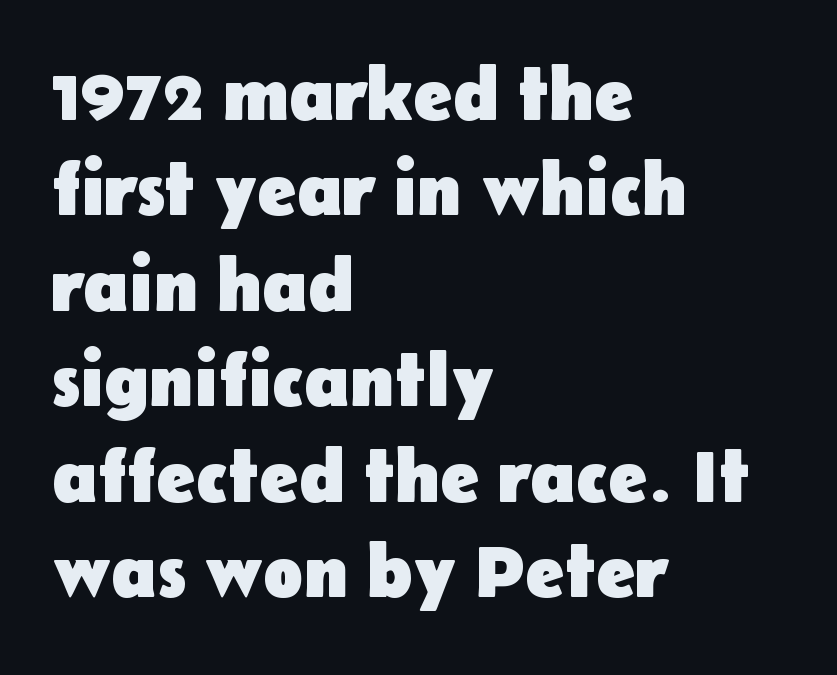
Plenty of ink on the page — the face is bold. These lines were composed using upright roman letters. Line beginnings align vertically; line endings do not. Type without underlining. A typesetter would label this face a sans. Whoever set this chose a conventional vertical rhythm.
